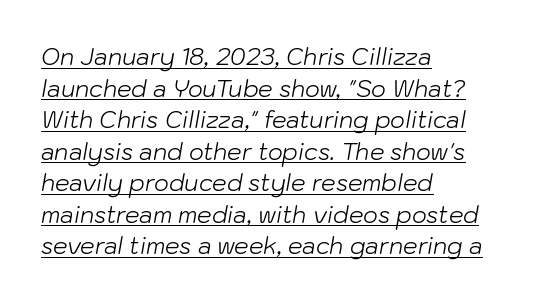
Decoration check: the copy is underlined. No extra ink here — the face is not bold. Default kerning and tracking; the words read as compact shapes. You can tell it's italic because the verticals aren't actually vertical. Does the copy run flush right? No — it runs flush left. Regular leading.
